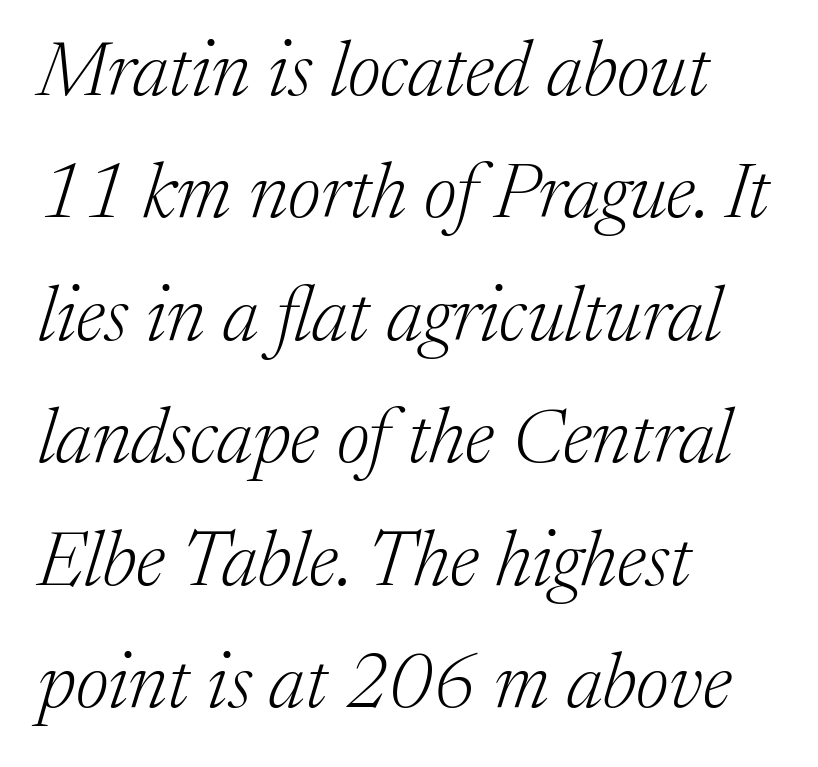
The image shows 77 px light serif type, italic (leaning right); set left-aligned, normal line spacing (1.59x), normal letter spacing, not underlined; medium stroke contrast and a medium x-height.
